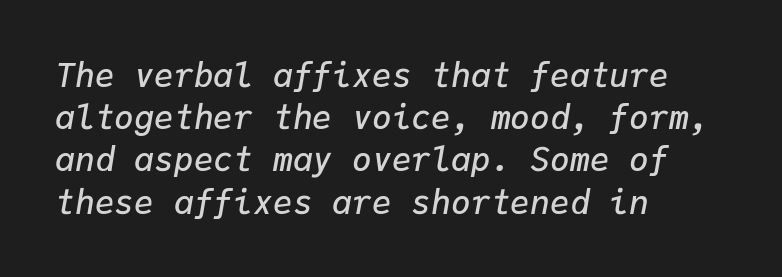
Lines of text with bare space underneath. Does the lettering tilt? It does — this is italic. Summary of weight: moderately heavy, a semibold. These lines are rendered in a fixed-pitch font.
